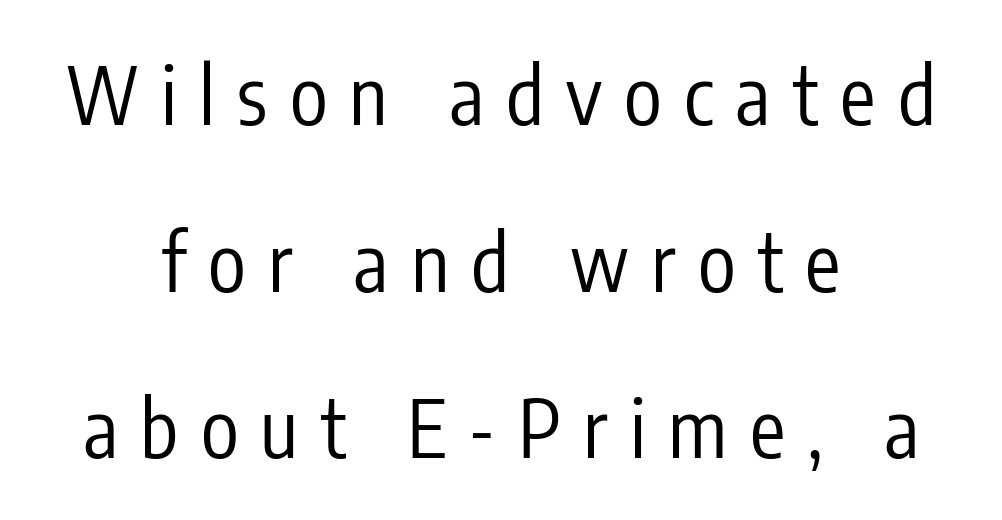
The image shows 79 px regular-weight, condensed sans-serif type, upright; set centered, loose line spacing (2.11x), unusually wide letter spacing (+0.28 em), not underlined; low stroke contrast and a medium x-height.
